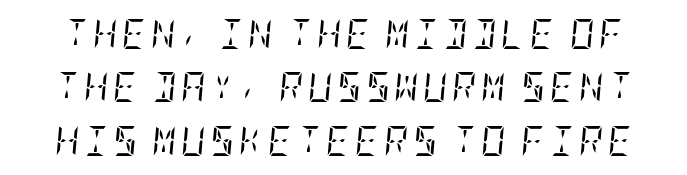
Q: Is the text bold? A: No.
Q: Is the text italic (slanted)? A: Yes, it leans right by about 5 degrees.
Q: Is the typeface a serif or a sans-serif typeface? A: Serif.
Q: Is the text underlined? A: No.
Q: Width (condensed, normal, or wide)? A: Condensed.
Q: Stroke contrast? A: Low.
Q: x-height? A: Large.
